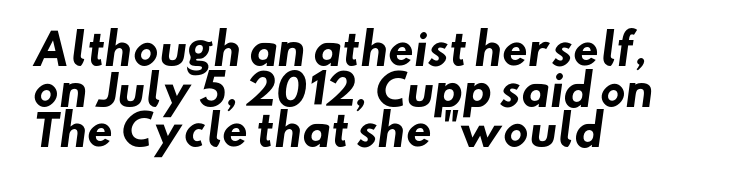
The image shows 42 px heavy sans-serif type; set left-aligned, tight line spacing (0.97x), normal letter spacing, not underlined; low stroke contrast and a small x-height.
